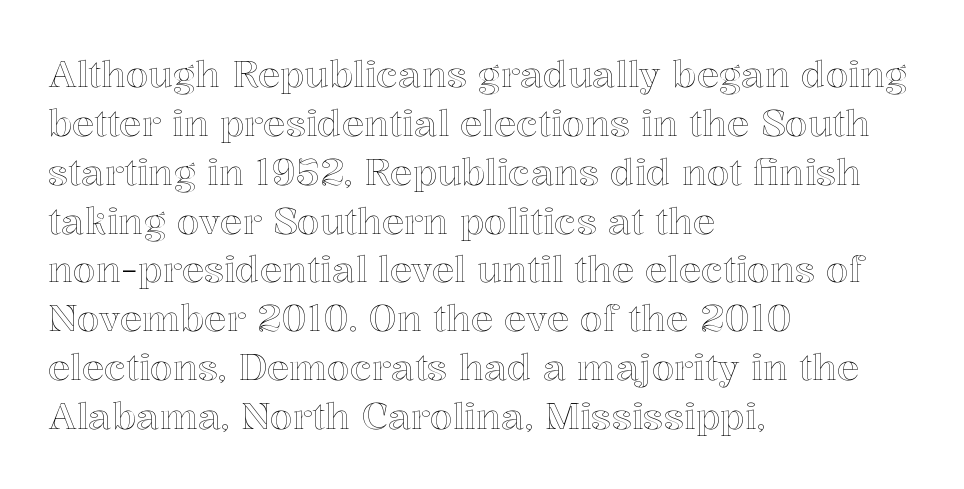
{"italic": "no", "width": "normal", "x_height": "medium", "monospaced": "no", "underline": "no", "align": "left", "line_spacing": "normal", "line_spacing_ratio": 1.32, "letter_spacing": "normal", "letter_spacing_em": 0.0, "glyph_px": 37}
